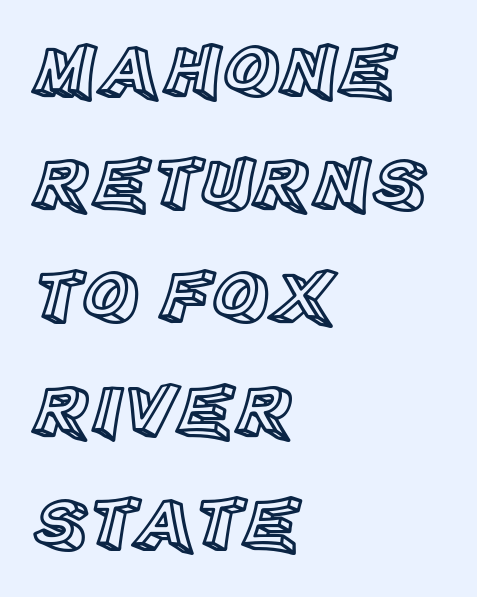
The passage shown is typed in a proportional face where columns would drift. A classic flush-left, rag-right setting is used for this passage. In terms of letterspacing, this is plain default setting.
